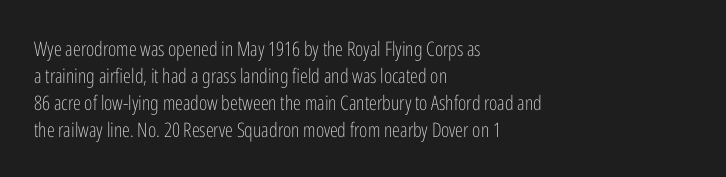
{"italic": "no", "bold": "no", "underline": "no", "align": "left", "line_spacing": "normal", "line_spacing_ratio": 1.35, "letter_spacing": "normal", "letter_spacing_em": 0.0, "glyph_px": 20}
